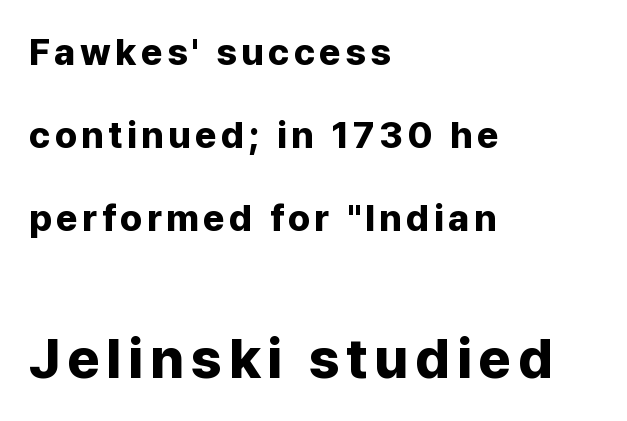
The font's upright variant was chosen for this text. Typesetter's note — lower block bumped up in size, upper block left smaller. Nobody drew a line under any word here. Font category for this specimen: sans-serif.
